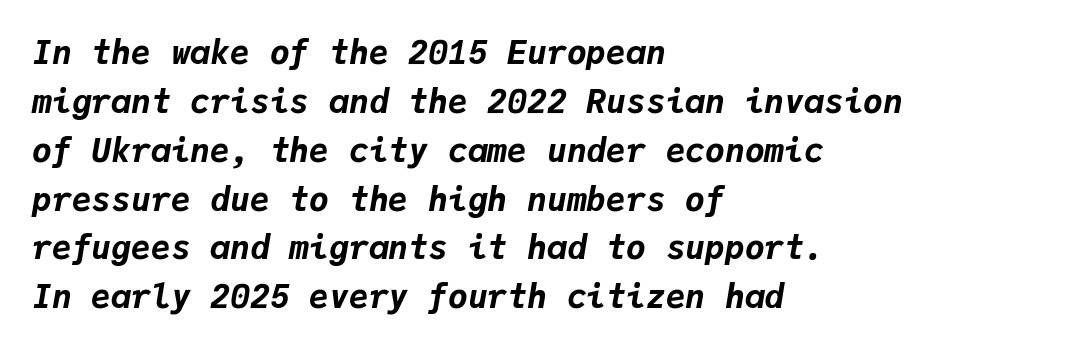
{"italic": "yes", "lean": "right", "slant_degrees": 9, "bold": "yes", "weight": "bold", "width": "normal", "stroke_contrast": "low", "x_height": "medium", "monospaced": "yes", "underline": "no", "align": "left", "line_spacing": "normal", "line_spacing_ratio": 1.48, "letter_spacing": "normal", "letter_spacing_em": 0.0, "glyph_px": 33}
